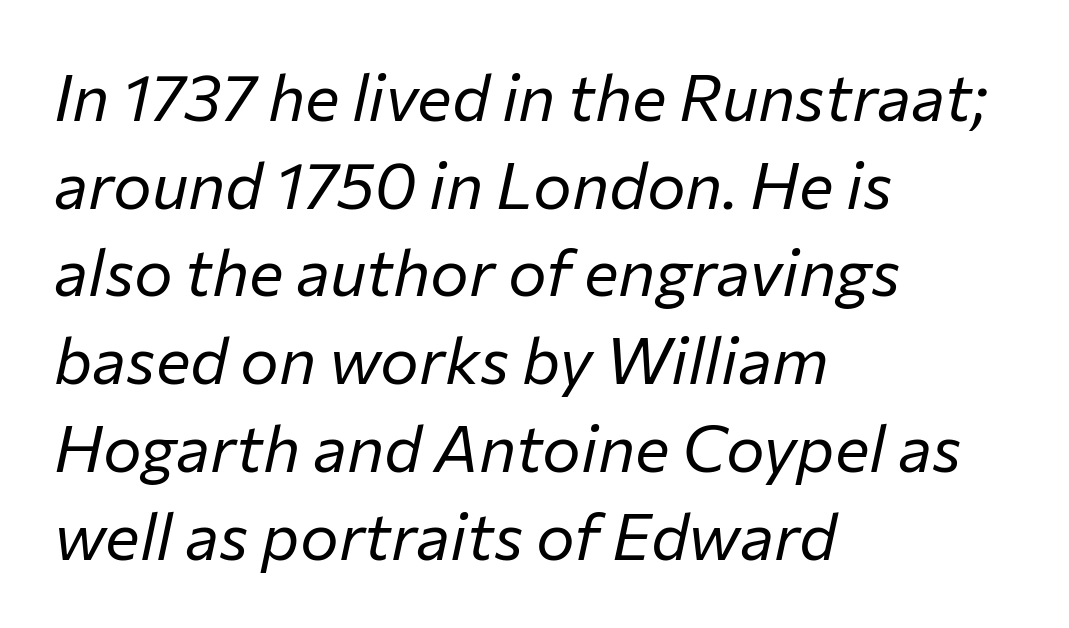
Is this a heavy cut? Hardly; it is regular or lighter. This sample uses an oblique cut, with every glyph tilted off the vertical. Short and long lines alike share a common starting point at left. Nobody drew a line under any word here. Letter spacing: default. These lines are rendered in a variable-pitch font.
